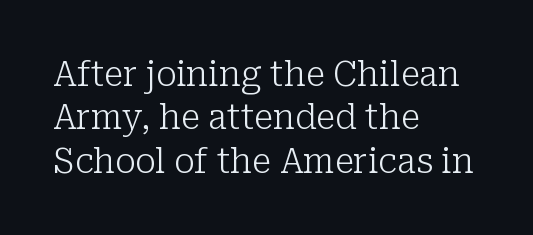
What stands out about the letter spacing? Nothing — it is the standard amount. Tall strokes in this sample are plumb rather than angled. The paragraph shown leans on its left margin. Weight: in the light-to-regular range. Classification — serif. Honestly, there is no underline to notice here at all.
